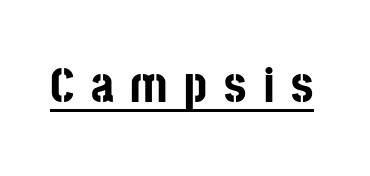
Q: Is the text bold? A: Yes.
Q: Is the text italic (slanted)? A: No, it is upright.
Q: Is the typeface a serif or a sans-serif typeface? A: Sans-serif.
Q: Is the text underlined? A: Yes.
Q: Is the spacing between letters normal or unusually wide? A: Unusually wide.
Q: Width (condensed, normal, or wide)? A: Condensed.
Q: Stroke contrast? A: Low.
Q: x-height? A: Large.
Q: Monospaced? A: No.
